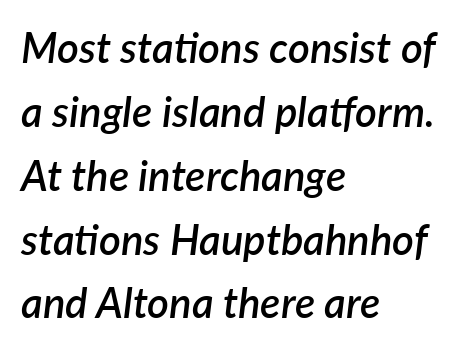
Q: Is the text bold? A: Semi-bold.
Q: Is the text italic (slanted)? A: Yes, it leans right by about 7 degrees.
Q: Is the text underlined? A: No.
Q: How is the paragraph aligned? A: Left-aligned.
Q: Is the spacing between letters normal or unusually wide? A: Normal.
Q: Is the spacing between lines tight, normal or loose? A: Normal.
Q: Width (condensed, normal, or wide)? A: Normal.
Q: Stroke contrast? A: Low.
Q: x-height? A: Medium.
Q: Monospaced? A: No.
